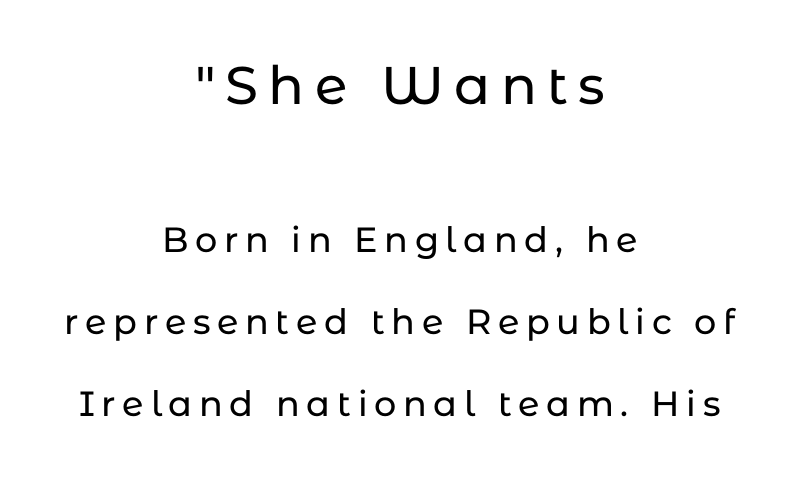
The font's upright variant was chosen for this text. Descenders are the only things crossing below the line. A centered setting, common on invitations and titles, is used for this passage. Is this a fixed-width face? No — the glyphs have proportional, varying widths. Vertically, the passage feels expansive, rows floating well apart. You can tell from the bare stems that sans-serif type was used.
